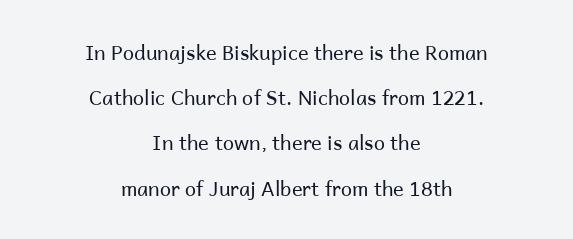
No extra ink here — the face is not bold. Quick note: not italic, upright. This rendering uses center alignment, leaving both contours irregular but symmetric. Underlining? Definitely not there.
